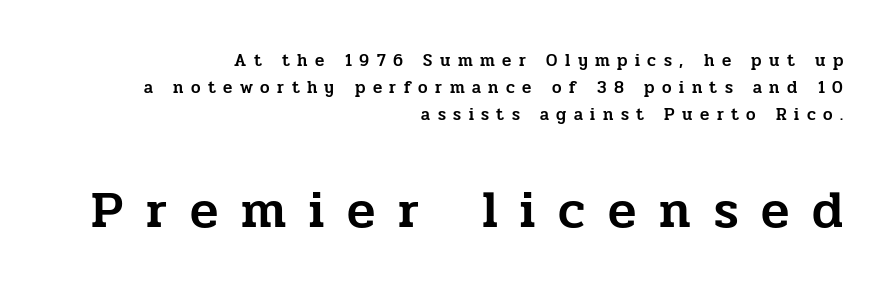
{"serif": "yes", "italic": "no", "width": "normal", "stroke_contrast": "low", "x_height": "medium", "monospaced": "no", "underline": "no", "align": "right", "line_spacing": "normal", "line_spacing_ratio": 1.58, "letter_spacing": "wide", "letter_spacing_em": 0.44, "larger_block": "second", "size_ratio": 3.06, "glyph_px": 52}
